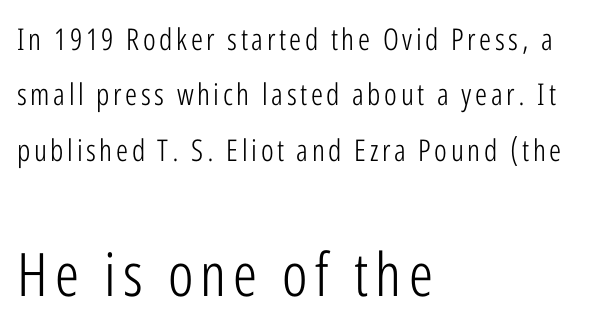
Q: Is the text bold? A: No.
Q: Is the text italic (slanted)? A: No, it is upright.
Q: Is the typeface a serif or a sans-serif typeface? A: Sans-serif.
Q: Is the text underlined? A: No.
Q: How is the paragraph aligned? A: Left-aligned.
Q: Which block of text is set in a larger size, the first (top) or the second (bottom)? A: The second (bottom) one.
Q: Width (condensed, normal, or wide)? A: Condensed.
Q: Stroke contrast? A: Low.
Q: x-height? A: Medium.
Q: Monospaced? A: No.
